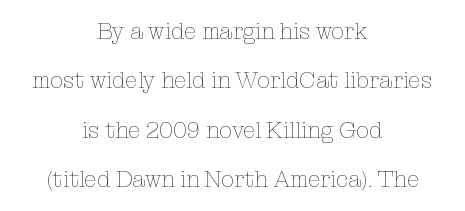
The image shows 23 px text type, upright; set centered, loose line spacing (2.15x), normal letter spacing, not underlined.
